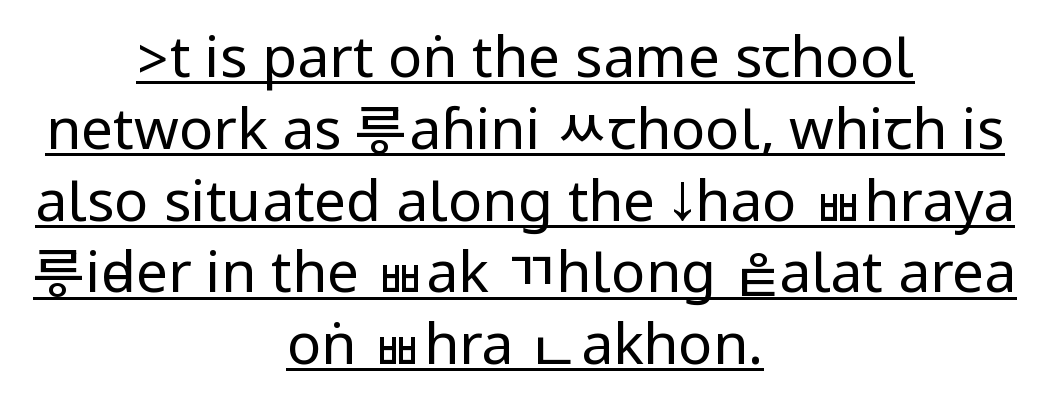
Q: Is the text bold? A: No.
Q: Is the text italic (slanted)? A: No, it is upright.
Q: Is the typeface a serif or a sans-serif typeface? A: Sans-serif.
Q: Is the text underlined? A: Yes.
Q: How is the paragraph aligned? A: Centered.
Q: Is the spacing between letters normal or unusually wide? A: Normal.
Q: Is the spacing between lines tight, normal or loose? A: Normal.
Q: Width (condensed, normal, or wide)? A: Condensed.
Q: Stroke contrast? A: Low.
